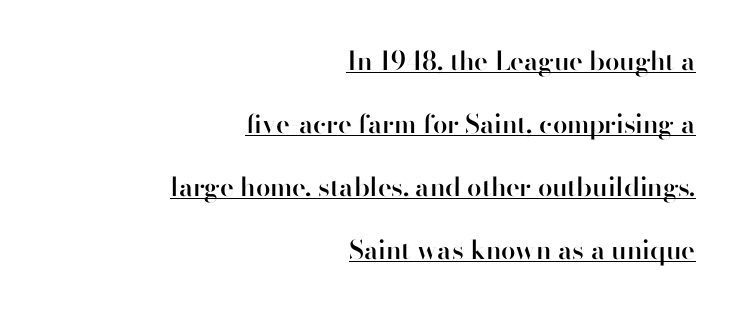
This is moderately heavy type, rendered in semibold. The typesetter chose a ragged-left arrangement here. A roman cut, with each character standing at attention. Underlining? Definitely there. The block of text is sparse from top to bottom, with ample space between rows.
